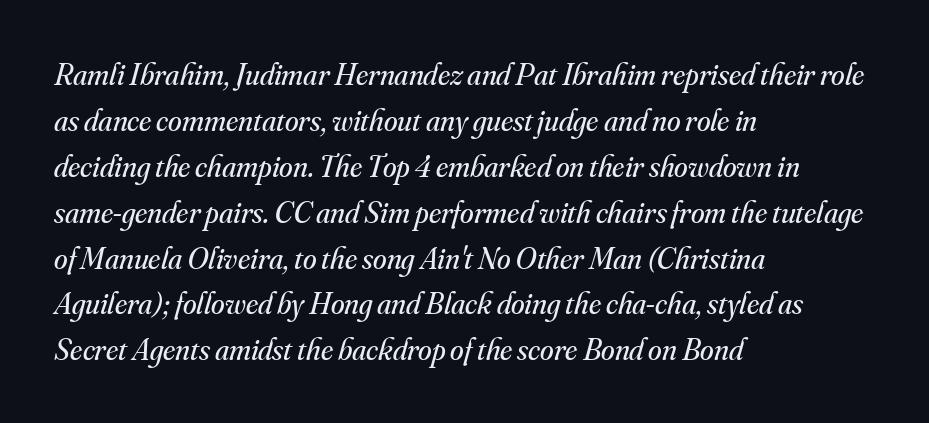
The rendering anchors every line to the left-hand side. Style check: oblique. The rendering keeps characters at their native spacing. This sample keeps an unexceptional amount of space between lines. Glance below the letters and you will spot only blank space.
